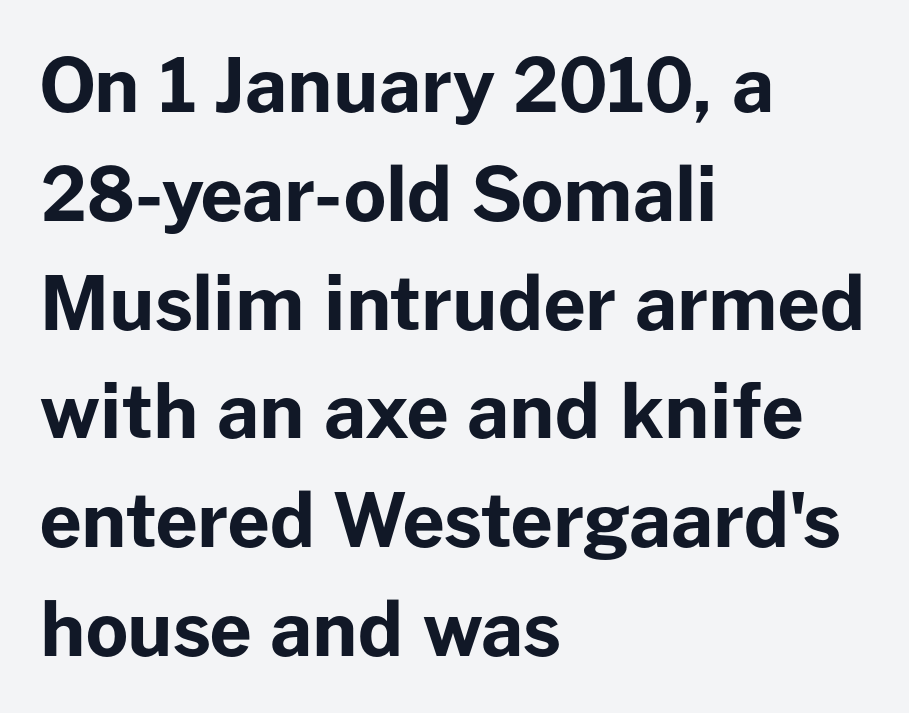
{"serif": "no", "italic": "no", "bold": "yes", "weight": "bold", "width": "normal", "stroke_contrast": "low", "x_height": "medium", "monospaced": "no", "underline": "no", "align": "left", "line_spacing": "normal", "line_spacing_ratio": 1.47, "letter_spacing": "normal", "letter_spacing_em": 0.0, "glyph_px": 74}
